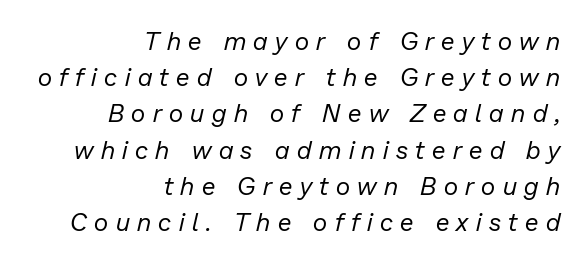
{"italic": "yes", "lean": "right", "slant_degrees": 13, "bold": "no", "underline": "no", "align": "right", "line_spacing": "normal", "line_spacing_ratio": 1.45, "letter_spacing": "wide", "letter_spacing_em": 0.3, "glyph_px": 25}
